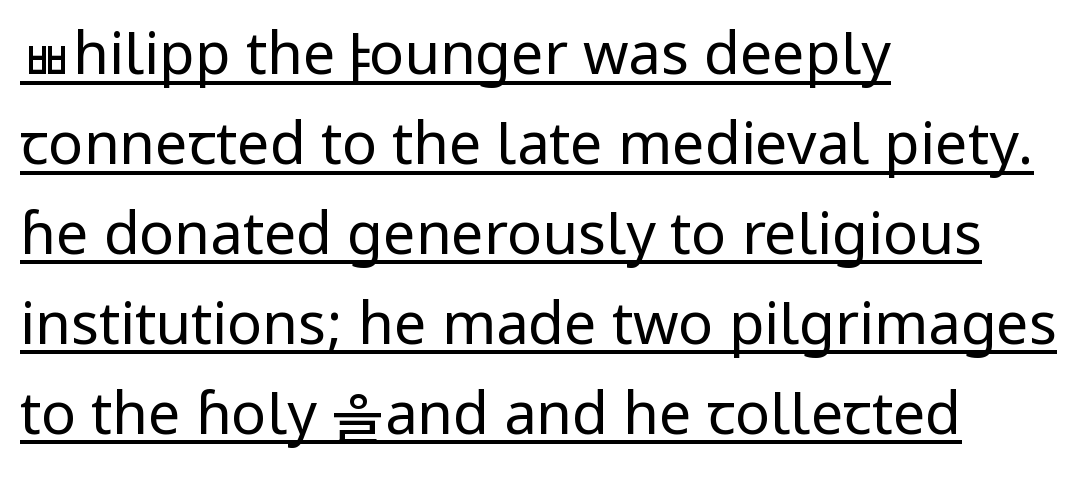
The image shows 58 px regular-weight sans-serif type, upright; set left-aligned, normal line spacing (1.55x), normal letter spacing, underlined; low stroke contrast and a medium x-height.
